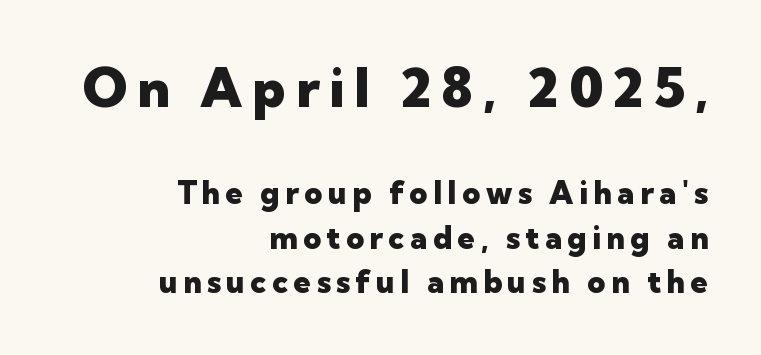
{"serif": "no", "italic": "no", "bold": "yes", "weight": "heavy", "width": "normal", "stroke_contrast": "low", "x_height": "medium", "monospaced": "no", "underline": "no", "align": "right", "line_spacing": "normal", "line_spacing_ratio": 1.43, "larger_block": "first", "size_ratio": 1.74, "glyph_px": 54}
